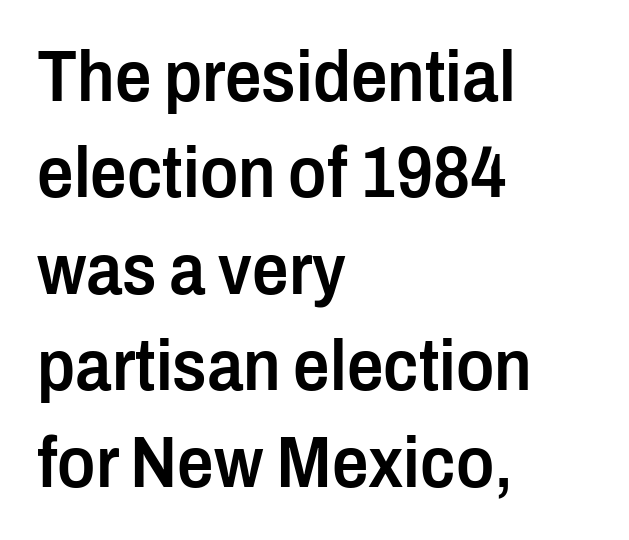
Q: Is the text bold? A: Semi-bold.
Q: Is the text italic (slanted)? A: No, it is upright.
Q: Is the typeface a serif or a sans-serif typeface? A: Sans-serif.
Q: Is the text underlined? A: No.
Q: How is the paragraph aligned? A: Left-aligned.
Q: Is the spacing between letters normal or unusually wide? A: Normal.
Q: Is the spacing between lines tight, normal or loose? A: Normal.
Q: Width (condensed, normal, or wide)? A: Condensed.
Q: Stroke contrast? A: Low.
Q: x-height? A: Medium.
Q: Monospaced? A: No.
